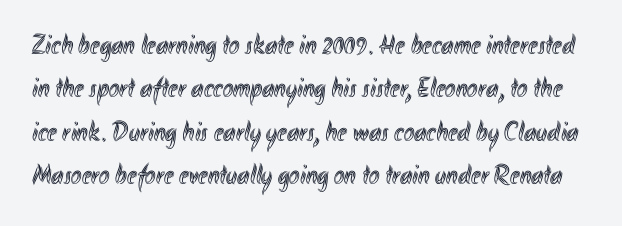
{"width": "condensed", "x_height": "small", "monospaced": "no", "underline": "no", "line_spacing": "normal", "line_spacing_ratio": 1.55, "letter_spacing": "normal", "letter_spacing_em": 0.0, "glyph_px": 28}
